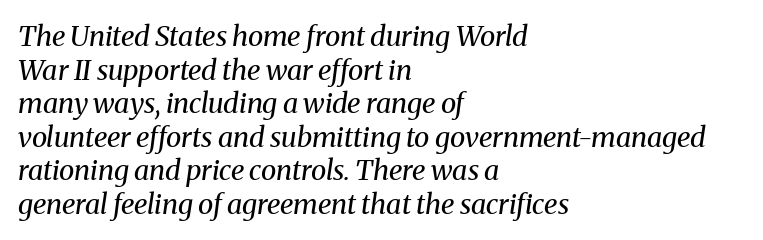
Q: Is the text bold? A: No.
Q: Is the text italic (slanted)? A: Yes, it leans right by about 8 degrees.
Q: Is the typeface a serif or a sans-serif typeface? A: Serif.
Q: Is the text underlined? A: No.
Q: How is the paragraph aligned? A: Left-aligned.
Q: Is the spacing between letters normal or unusually wide? A: Normal.
Q: Width (condensed, normal, or wide)? A: Normal.
Q: Stroke contrast? A: Medium.
Q: x-height? A: Medium.
Q: Monospaced? A: No.
